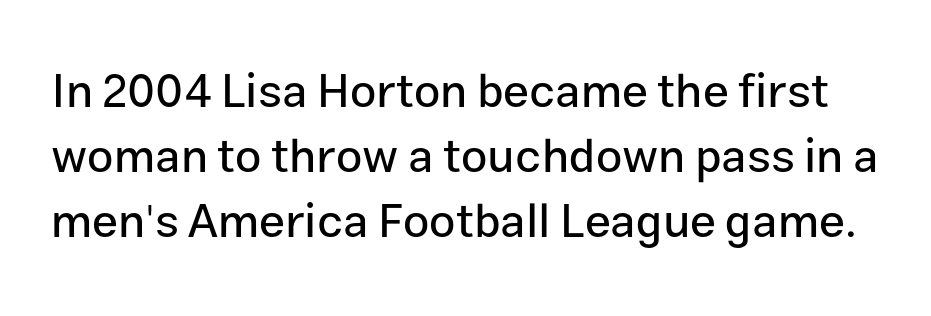
Q: Is the text italic (slanted)? A: No, it is upright.
Q: Is the typeface a serif or a sans-serif typeface? A: Sans-serif.
Q: Is the text underlined? A: No.
Q: Is the spacing between letters normal or unusually wide? A: Normal.
Q: Is the spacing between lines tight, normal or loose? A: Normal.
Q: Width (condensed, normal, or wide)? A: Normal.
Q: Stroke contrast? A: Low.
Q: x-height? A: Medium.
Q: Monospaced? A: No.
